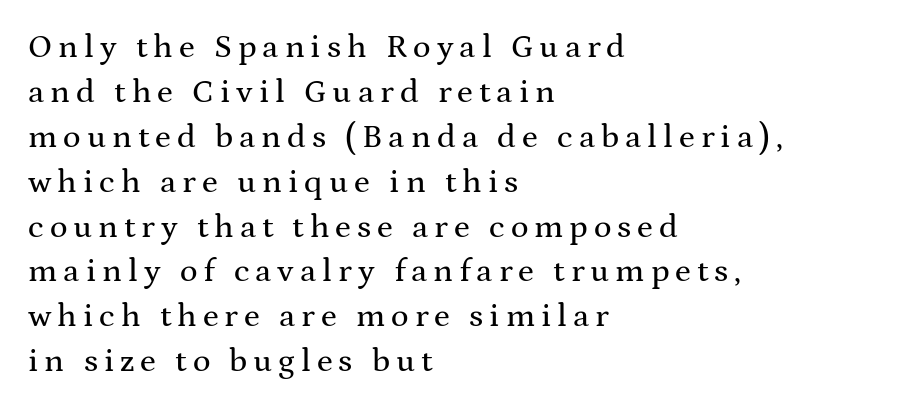
The image shows 33 px wide serif type, upright; set left-aligned, normal line spacing (1.36x), not underlined; medium stroke contrast and a medium x-height.
